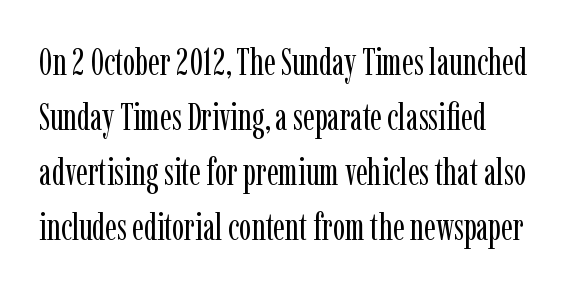
The image shows 37 px regular-weight, condensed serif type, upright; set left-aligned, normal line spacing (1.49x), normal letter spacing, not underlined; low stroke contrast and a medium x-height.
